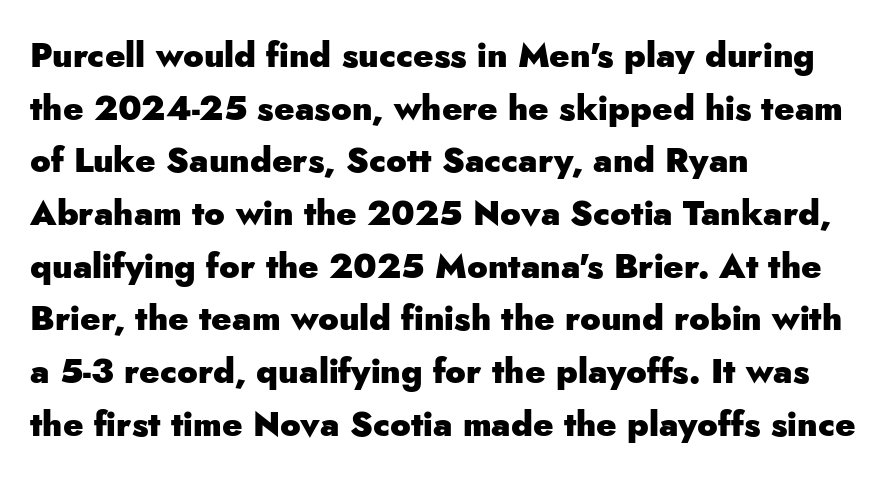
The image shows 34 px heavy sans-serif type, upright; set left-aligned, normal line spacing (1.55x), normal letter spacing, not underlined; low stroke contrast and a small x-height.
